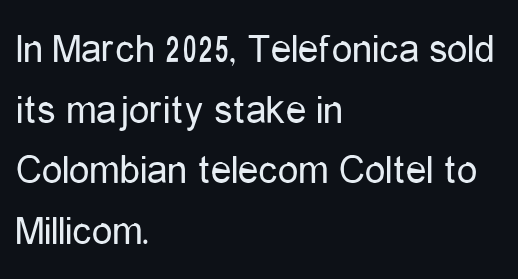
{"serif": "no", "italic": "no", "bold": "no", "weight": "regular", "width": "condensed", "stroke_contrast": "low", "x_height": "medium", "monospaced": "no", "underline": "no", "align": "left", "line_spacing": "normal", "line_spacing_ratio": 1.48, "letter_spacing": "normal", "letter_spacing_em": 0.0, "glyph_px": 41}
